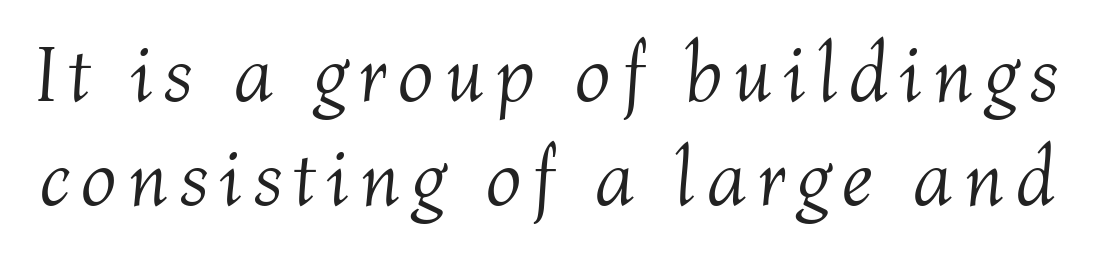
The characters are drawn with everyday or finer stroke widths. Beneath every word, the page is bare. Each letter keeps its own natural width here, so spacing adapts to shape. This sample uses an oblique cut, with every glyph tilted off the vertical.
